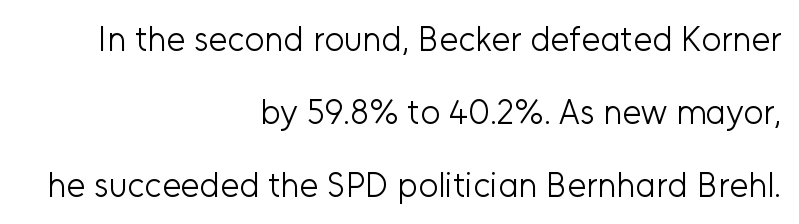
The strokes are not fattened; the text isn't bold. What kind of face is this? One without serifs — a sans. The paragraph has a hard right edge and a soft left edge. Spacing verdict: proportional, widths tailored to each character. Is there any slant? The stems are plumb.
